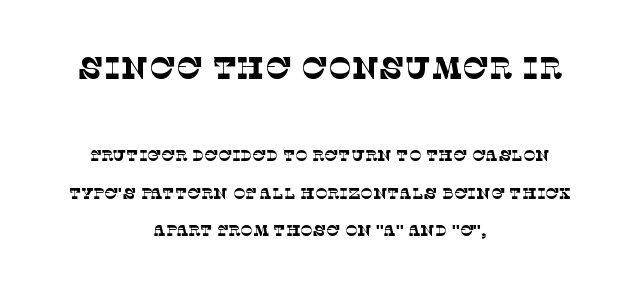
{"serif": "yes", "bold": "no", "weight": "thin", "width": "normal", "stroke_contrast": "low", "x_height": "large", "monospaced": "no", "underline": "no", "align": "center", "line_spacing": "loose", "line_spacing_ratio": 2.34, "letter_spacing": "normal", "letter_spacing_em": 0.0, "larger_block": "first", "size_ratio": 1.94, "glyph_px": 31}
